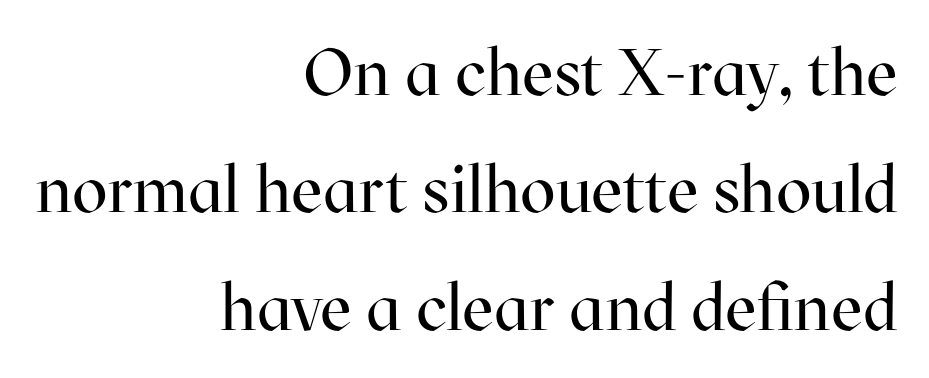
The image shows 66 px regular-weight serif type, upright; set right-aligned, line spacing 1.78x, normal letter spacing, not underlined; high stroke contrast and a medium x-height.
